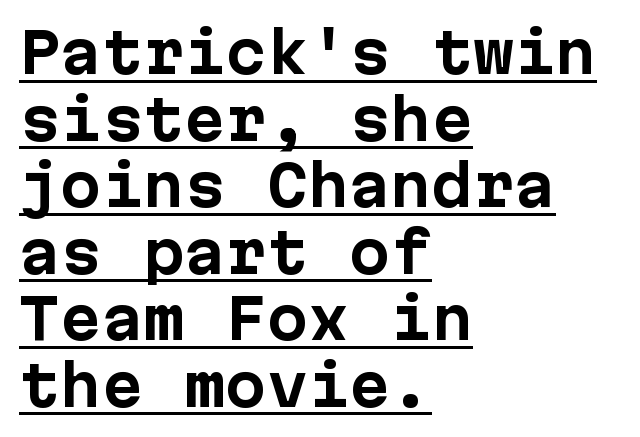
{"serif": "no", "italic": "no", "bold": "yes", "weight": "bold", "width": "normal", "stroke_contrast": "low", "x_height": "medium", "monospaced": "yes", "underline": "yes", "align": "left", "line_spacing_ratio": 1.21, "letter_spacing": "normal", "letter_spacing_em": 0.0, "glyph_px": 55}
